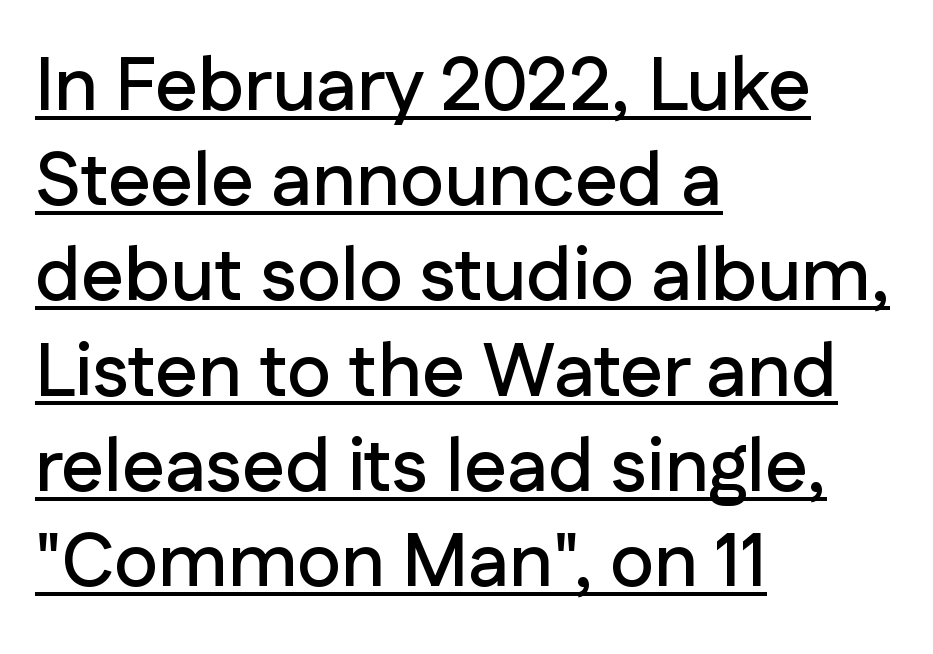
Is this a sans? Yes — the strokes have no serifs. These lines stack with their left ends in a neat column. You can tell it's not italic because the verticals are truly vertical. Short note: letters normally spaced.
